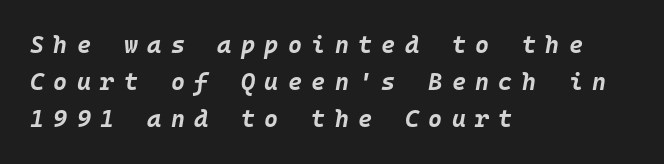
{"italic": "yes", "lean": "right", "slant_degrees": 10, "bold": "yes", "underline": "no", "align": "left", "line_spacing": "normal", "line_spacing_ratio": 1.55, "letter_spacing": "wide", "letter_spacing_em": 0.39, "glyph_px": 24}
